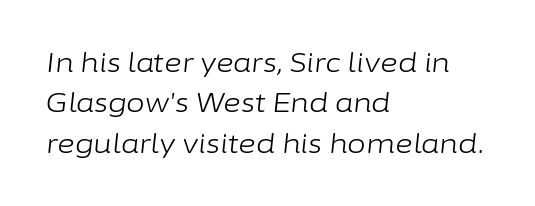
Compared with typical body copy, the letter spacing here is the same. Regular leading. The setting favours the left margin, as ordinary paragraphs usually do. The face used here has a pronounced slope to its letters. Any mark beneath the type? The region is blank. Think standard paragraph weight, or any step lighter than that.
